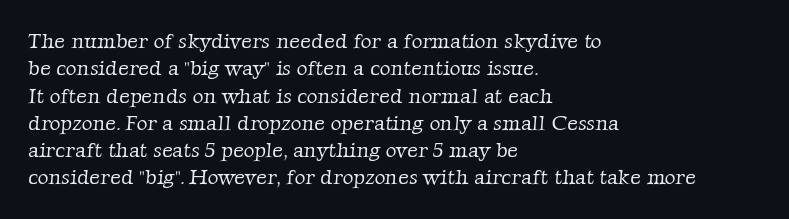
Q: Is the text bold? A: No.
Q: Is the text underlined? A: No.
Q: How is the paragraph aligned? A: Left-aligned.
Q: Is the spacing between letters normal or unusually wide? A: Normal.
Q: Is the spacing between lines tight, normal or loose? A: Normal.
